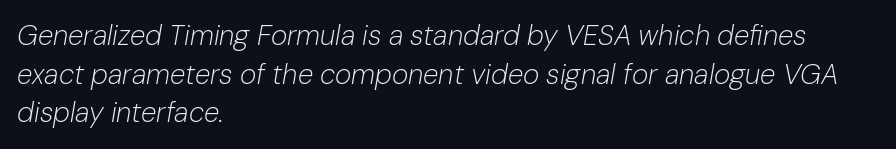
A bare baseline throughout the passage. One glance says typical: line gaps are just what's usual. The strokes carry an ordinary text weight at most. The letters are slanted; this is an italic face. Is the block centered? No — it sits flush against the left margin.
